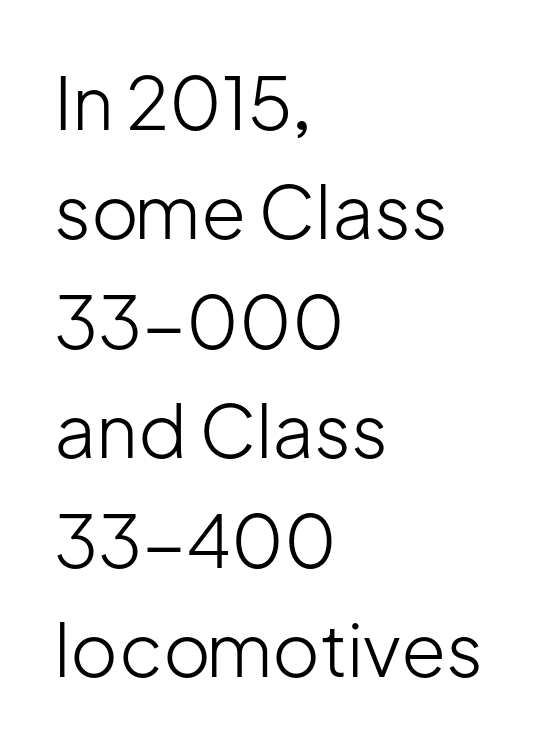
The image shows 73 px light sans-serif type, upright; set left-aligned, normal line spacing (1.5x), normal letter spacing, not underlined; low stroke contrast and a medium x-height.
